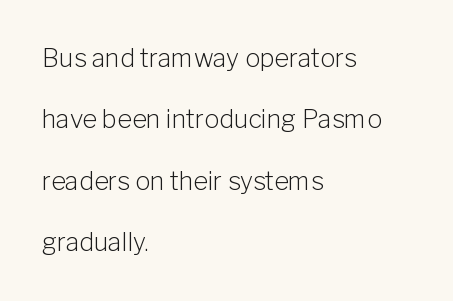
Q: Is the text bold? A: No.
Q: Is the text italic (slanted)? A: No, it is upright.
Q: Is the text underlined? A: No.
Q: How is the paragraph aligned? A: Left-aligned.
Q: Is the spacing between letters normal or unusually wide? A: Normal.
Q: Is the spacing between lines tight, normal or loose? A: Loose.
